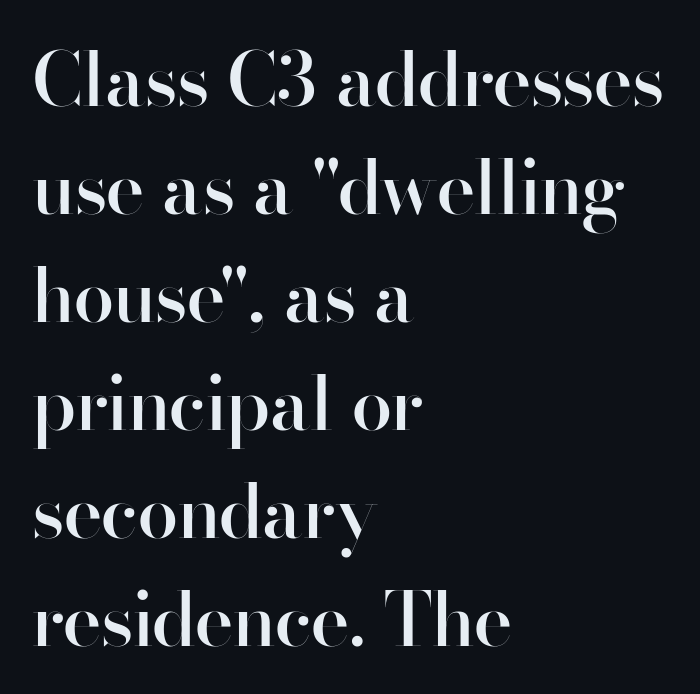
Q: Is the text bold? A: Semi-bold.
Q: Is the text italic (slanted)? A: No, it is upright.
Q: Is the typeface a serif or a sans-serif typeface? A: Sans-serif.
Q: Is the text underlined? A: No.
Q: How is the paragraph aligned? A: Left-aligned.
Q: Is the spacing between letters normal or unusually wide? A: Normal.
Q: Is the spacing between lines tight, normal or loose? A: Normal.
Q: Width (condensed, normal, or wide)? A: Normal.
Q: Stroke contrast? A: High.
Q: x-height? A: Small.
Q: Monospaced? A: No.
